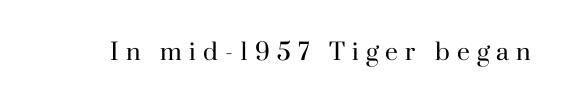
The image shows 23 px text type, upright; set unusually wide letter spacing (+0.31 em), not underlined.
